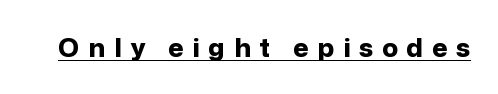
Plenty of ink on the page — the face is bold. A typesetter would call this heavily tracked-out type. Notice how a bar underscores the lettering throughout. Vertical strokes here are truly vertical.
